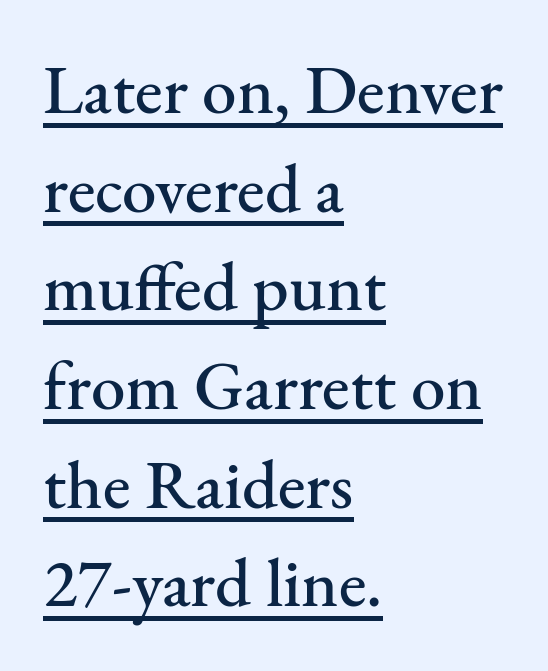
Beneath each row of characters lies a ruled line. Normally led — the rows are evenly, conventionally spaced. The rendering uses natural spacing where letterforms have individual widths. Teacher's note: observe the even left margin — that is flush-left alignment. This rendering leaves character spacing at its baseline value. Look at the bottom of the vertical strokes: they flare into serifs here.
